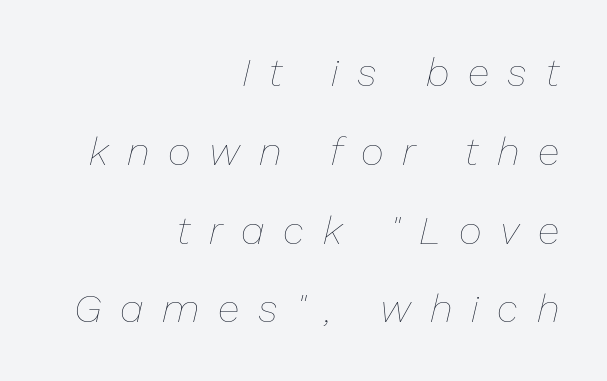
Q: Is the text bold? A: No.
Q: Is the text italic (slanted)? A: Yes, it leans right by about 13 degrees.
Q: Is the text underlined? A: No.
Q: How is the paragraph aligned? A: Right-aligned.
Q: Is the spacing between letters normal or unusually wide? A: Unusually wide.
Q: Is the spacing between lines tight, normal or loose? A: Loose.
Q: Width (condensed, normal, or wide)? A: Normal.
Q: Stroke contrast? A: Low.
Q: x-height? A: Medium.
Q: Monospaced? A: No.
